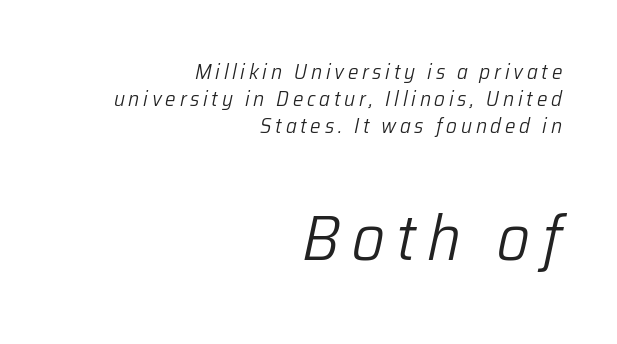
The image shows 64 px light type, italic (leaning right); set right-aligned, normal line spacing (1.28x), not underlined; the second (bottom) block is 3.05x larger; low stroke contrast and a medium x-height.
